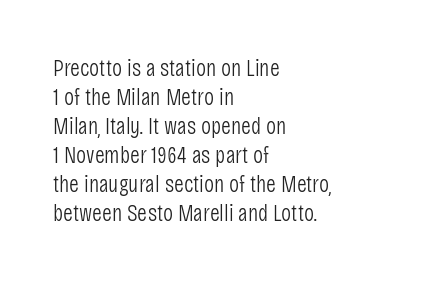
{"italic": "no", "bold": "no", "underline": "no", "align": "left", "line_spacing_ratio": 1.21, "letter_spacing": "normal", "letter_spacing_em": 0.0, "glyph_px": 24}
